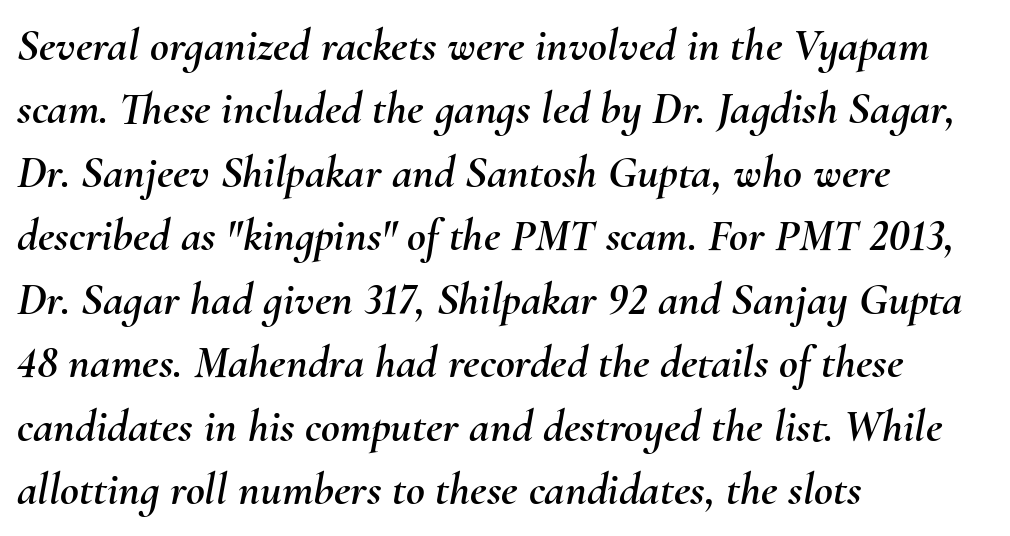
Q: Is the text italic (slanted)? A: Yes, it leans right by about 10 degrees.
Q: Is the text underlined? A: No.
Q: How is the paragraph aligned? A: Left-aligned.
Q: Is the spacing between letters normal or unusually wide? A: Normal.
Q: Is the spacing between lines tight, normal or loose? A: Normal.
Q: Width (condensed, normal, or wide)? A: Normal.
Q: Stroke contrast? A: Medium.
Q: x-height? A: Small.
Q: Monospaced? A: No.
